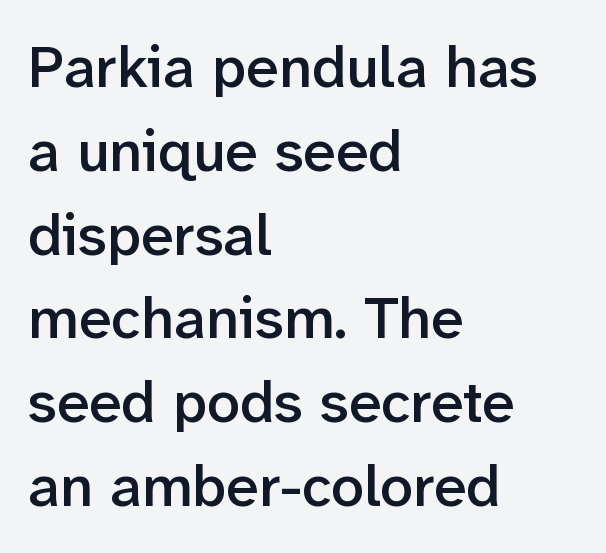
These lines stack with their left ends in a neat column. Emphasis by weight is partial: semibold. Note the varied advance widths — an 'i' is clearly narrower than an 'm'. Tracking value appears to be zero — textbook default spacing.
